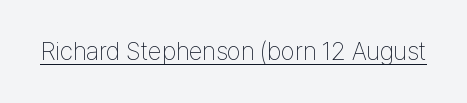
{"italic": "no", "bold": "no", "underline": "yes", "letter_spacing": "normal", "letter_spacing_em": 0.0, "glyph_px": 25}
